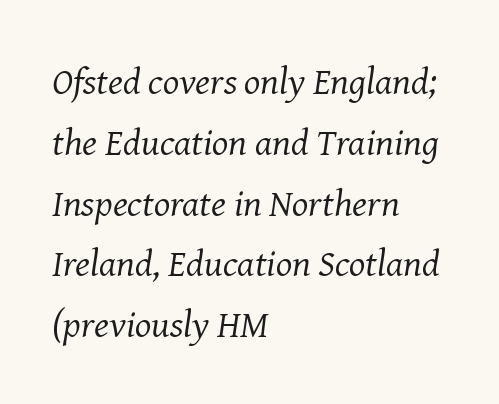
Q: Is the text bold? A: No.
Q: Is the text italic (slanted)? A: Yes, it leans right by about 8 degrees.
Q: Is the typeface a serif or a sans-serif typeface? A: Serif.
Q: Is the text underlined? A: No.
Q: How is the paragraph aligned? A: Left-aligned.
Q: Is the spacing between letters normal or unusually wide? A: Normal.
Q: Is the spacing between lines tight, normal or loose? A: Normal.
Q: Width (condensed, normal, or wide)? A: Normal.
Q: Stroke contrast? A: Medium.
Q: x-height? A: Medium.
Q: Monospaced? A: No.
